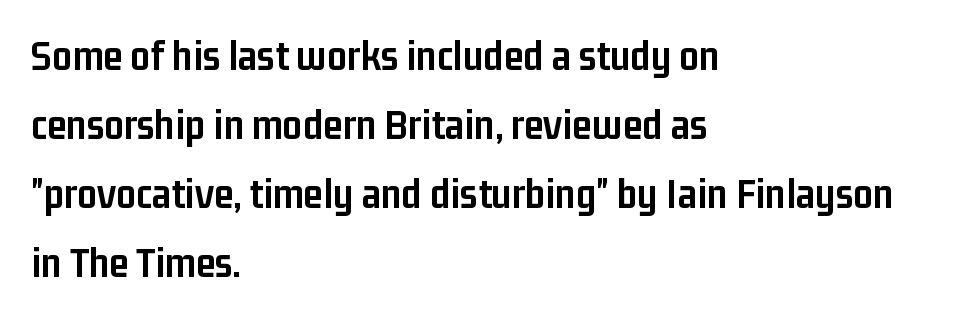
{"serif": "no", "italic": "no", "bold": "yes", "weight": "semibold", "width": "condensed", "stroke_contrast": "low", "x_height": "medium", "monospaced": "no", "underline": "no", "align": "left", "line_spacing": "normal", "line_spacing_ratio": 1.57, "letter_spacing": "normal", "letter_spacing_em": 0.0, "glyph_px": 44}
